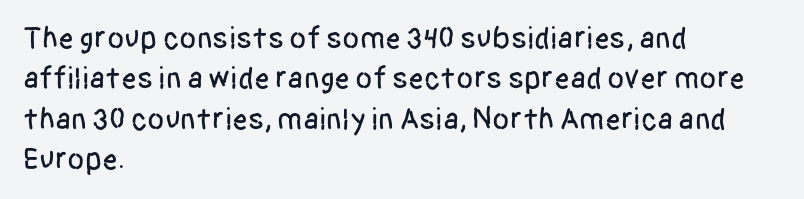
{"serif": "no", "italic": "no", "width": "condensed", "stroke_contrast": "low", "x_height": "large", "monospaced": "no", "underline": "no", "align": "left", "line_spacing": "normal", "line_spacing_ratio": 1.3, "letter_spacing": "normal", "letter_spacing_em": 0.0, "glyph_px": 31}
